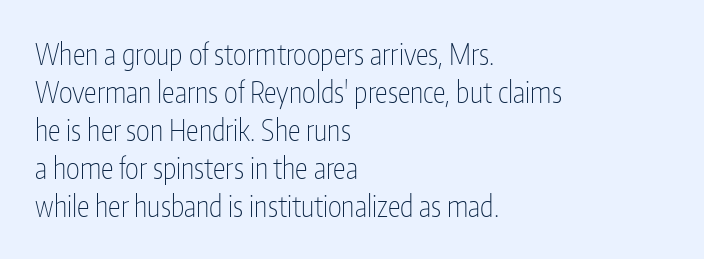
Q: Is the text bold? A: No.
Q: Is the text italic (slanted)? A: No, it is upright.
Q: Is the typeface a serif or a sans-serif typeface? A: Sans-serif.
Q: Is the text underlined? A: No.
Q: How is the paragraph aligned? A: Left-aligned.
Q: Is the spacing between letters normal or unusually wide? A: Normal.
Q: Is the spacing between lines tight, normal or loose? A: Normal.
Q: Width (condensed, normal, or wide)? A: Condensed.
Q: Stroke contrast? A: Low.
Q: x-height? A: Medium.
Q: Monospaced? A: No.
